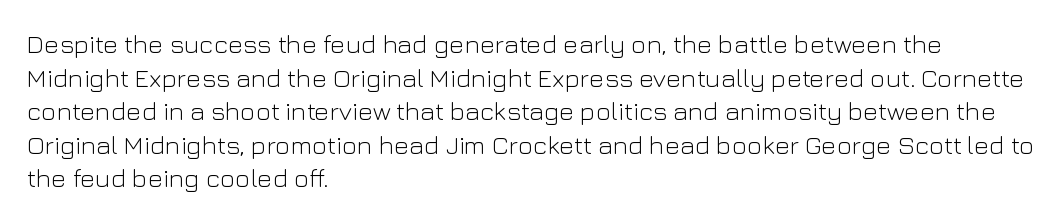
Q: Is the text bold? A: No.
Q: Is the text italic (slanted)? A: No, it is upright.
Q: Is the text underlined? A: No.
Q: How is the paragraph aligned? A: Left-aligned.
Q: Is the spacing between letters normal or unusually wide? A: Normal.
Q: Is the spacing between lines tight, normal or loose? A: Normal.
